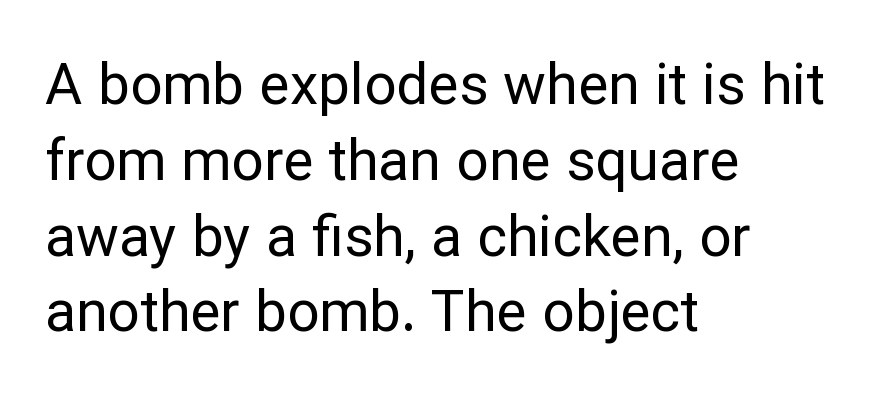
Q: Is the text bold? A: No.
Q: Is the text italic (slanted)? A: No, it is upright.
Q: Is the typeface a serif or a sans-serif typeface? A: Sans-serif.
Q: Is the text underlined? A: No.
Q: How is the paragraph aligned? A: Left-aligned.
Q: Is the spacing between letters normal or unusually wide? A: Normal.
Q: Is the spacing between lines tight, normal or loose? A: Normal.
Q: Width (condensed, normal, or wide)? A: Normal.
Q: Stroke contrast? A: Low.
Q: x-height? A: Medium.
Q: Monospaced? A: No.
